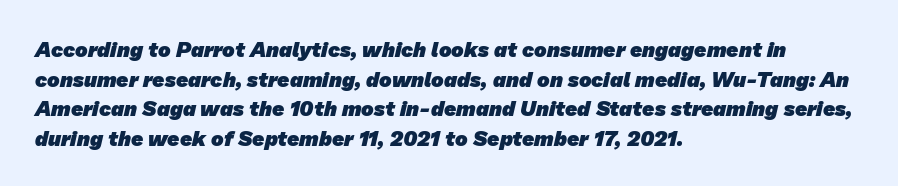
This sample uses plain, unmodified letter spacing. Plain, unruled lines of type. Notice how the passage keeps a crisp vertical edge on the left only. The line-height multiplier appears to be the usual default. You'd pick this weight for a headline — it's a proper bold.
